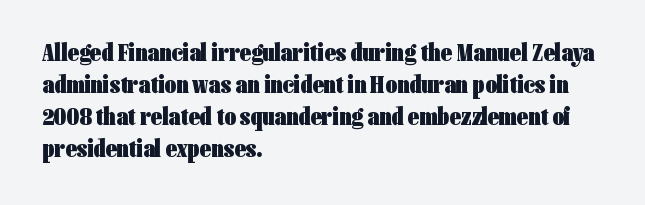
The image shows 25 px bold type, upright; set left-aligned, normal line spacing (1.28x), normal letter spacing, not underlined.
